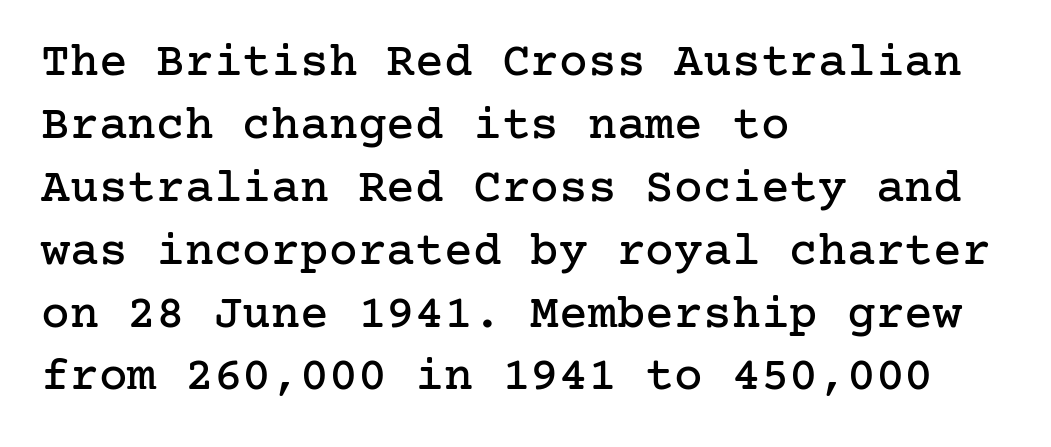
Q: Is the text italic (slanted)? A: No, it is upright.
Q: Is the typeface a serif or a sans-serif typeface? A: Serif.
Q: Is the text underlined? A: No.
Q: How is the paragraph aligned? A: Left-aligned.
Q: Is the spacing between letters normal or unusually wide? A: Normal.
Q: Is the spacing between lines tight, normal or loose? A: Normal.
Q: Width (condensed, normal, or wide)? A: Normal.
Q: Stroke contrast? A: Low.
Q: x-height? A: Medium.
